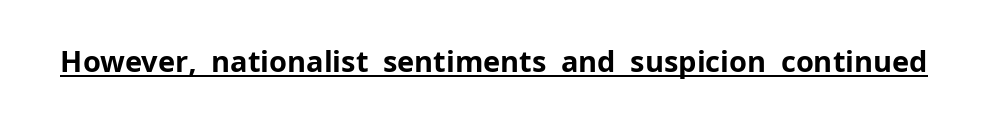
{"serif": "no", "italic": "no", "bold": "yes", "weight": "bold", "width": "normal", "stroke_contrast": "low", "x_height": "medium", "monospaced": "no", "underline": "yes", "letter_spacing": "normal", "letter_spacing_em": 0.0, "glyph_px": 29}
